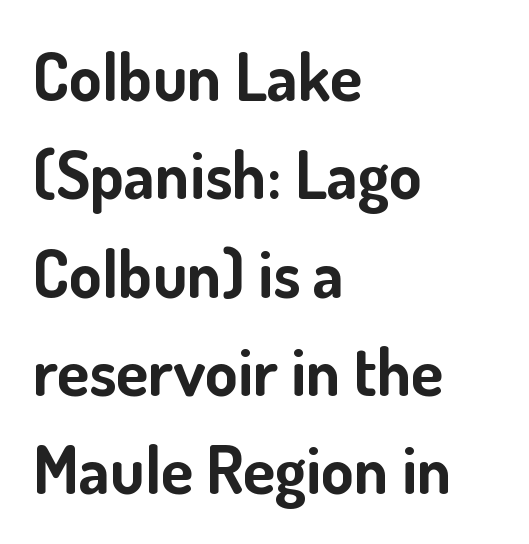
The image shows 66 px bold sans-serif type, upright; set left-aligned, normal line spacing (1.49x), normal letter spacing, not underlined; low stroke contrast and a small x-height.
